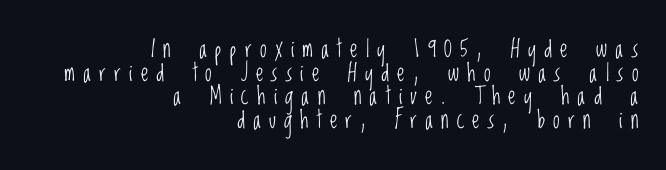
The image shows 24 px text type, upright; set right-aligned, tight line spacing (0.98x), unusually wide letter spacing (+0.34 em), not underlined.
